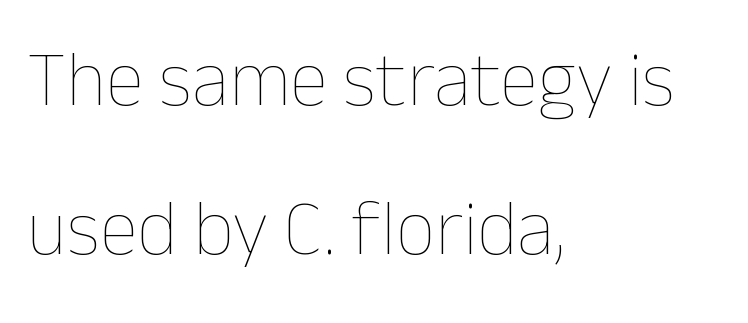
Q: Is the text bold? A: No.
Q: Is the text italic (slanted)? A: No, it is upright.
Q: Is the text underlined? A: No.
Q: How is the paragraph aligned? A: Left-aligned.
Q: Is the spacing between letters normal or unusually wide? A: Normal.
Q: Is the spacing between lines tight, normal or loose? A: Loose.
Q: Width (condensed, normal, or wide)? A: Normal.
Q: Stroke contrast? A: Low.
Q: x-height? A: Medium.
Q: Monospaced? A: No.
